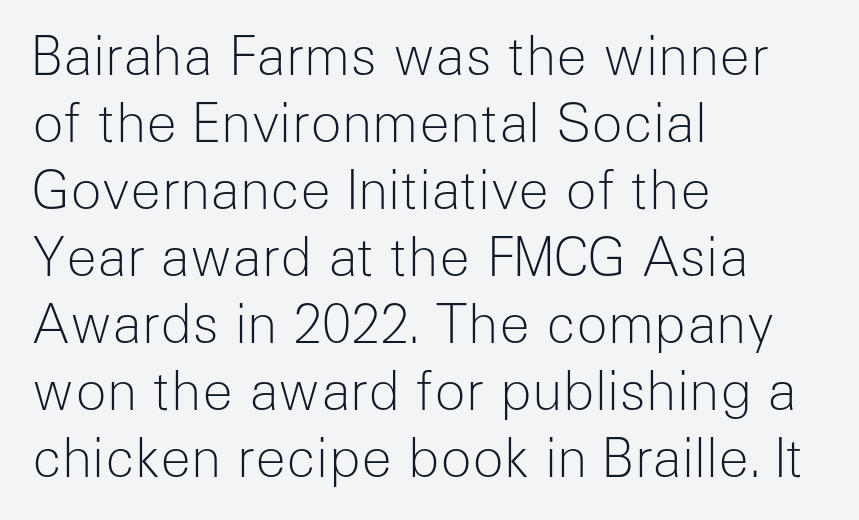
Q: Is the text bold? A: No.
Q: Is the text italic (slanted)? A: No, it is upright.
Q: Is the typeface a serif or a sans-serif typeface? A: Sans-serif.
Q: Is the text underlined? A: No.
Q: How is the paragraph aligned? A: Left-aligned.
Q: Is the spacing between letters normal or unusually wide? A: Normal.
Q: Is the spacing between lines tight, normal or loose? A: Normal.
Q: Width (condensed, normal, or wide)? A: Normal.
Q: Stroke contrast? A: Low.
Q: x-height? A: Medium.
Q: Monospaced? A: No.
